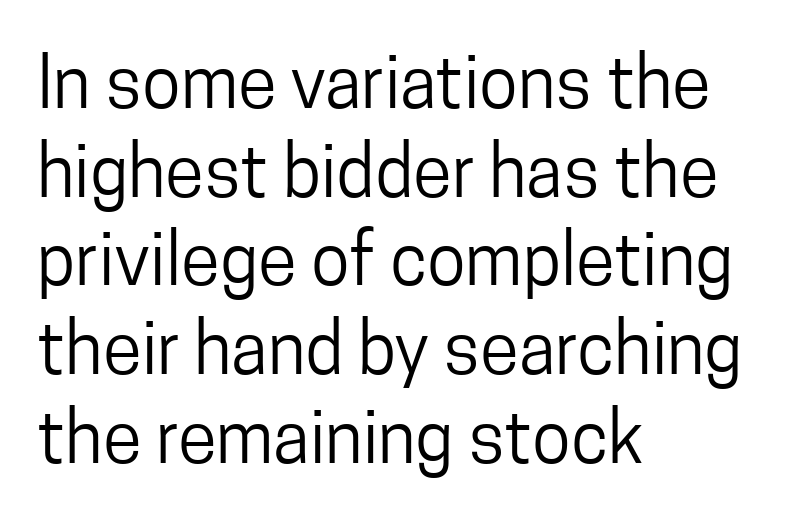
{"serif": "no", "italic": "no", "bold": "no", "weight": "regular", "width": "condensed", "stroke_contrast": "low", "x_height": "medium", "monospaced": "no", "underline": "no", "align": "left", "line_spacing": "normal", "line_spacing_ratio": 1.25, "letter_spacing": "normal", "letter_spacing_em": 0.0, "glyph_px": 71}
